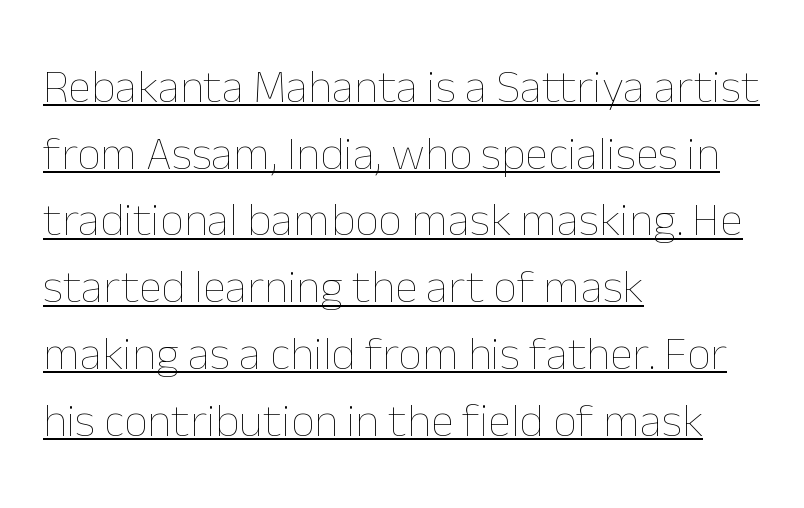
The image shows 47 px thin type, upright; set left-aligned, normal line spacing (1.42x), normal letter spacing, underlined; low stroke contrast and a medium x-height.
